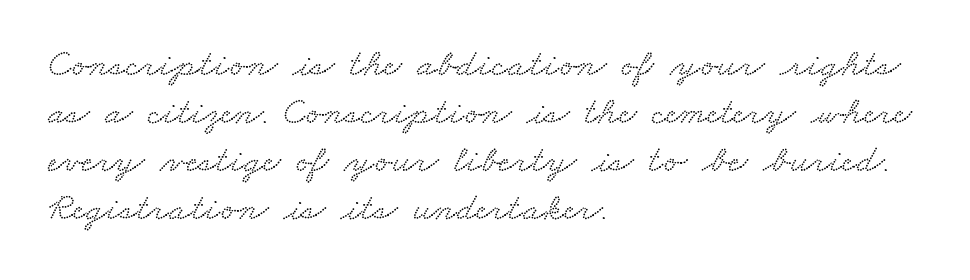
Little horizontal feet cap the strokes, marking this as serif type. The area under the type is left untouched. The letters sit at their default tracking, neither squeezed nor spread. Notice how the passage keeps a crisp vertical edge on the left only. The rendering uses natural spacing where letterforms have individual widths.
